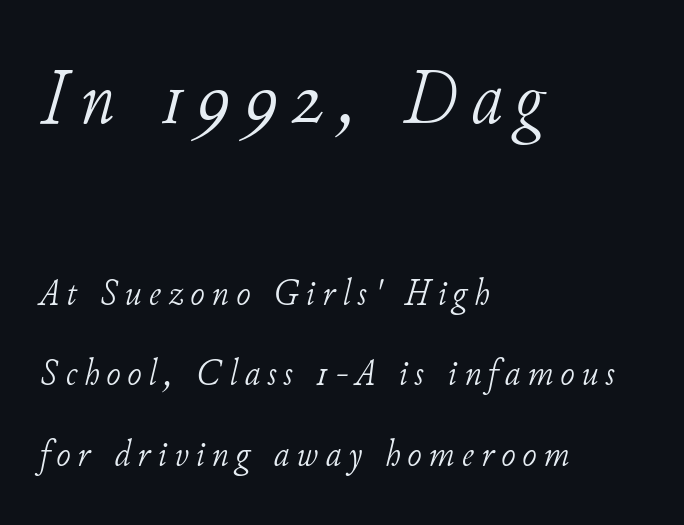
Q: Is the text bold? A: No.
Q: Is the text italic (slanted)? A: Yes, it leans right by about 11 degrees.
Q: Is the typeface a serif or a sans-serif typeface? A: Serif.
Q: Is the text underlined? A: No.
Q: How is the paragraph aligned? A: Left-aligned.
Q: Is the spacing between lines tight, normal or loose? A: Loose.
Q: Which block of text is set in a larger size, the first (top) or the second (bottom)? A: The first (top) one.
Q: Width (condensed, normal, or wide)? A: Normal.
Q: Stroke contrast? A: Low.
Q: x-height? A: Small.
Q: Monospaced? A: No.
